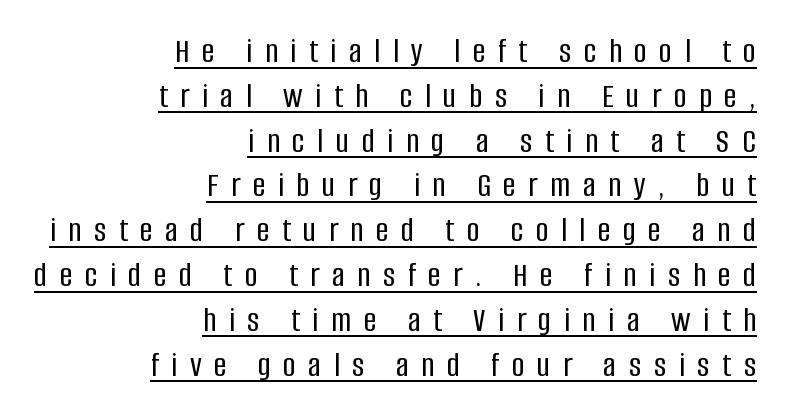
Q: Is the text italic (slanted)? A: No, it is upright.
Q: Is the typeface a serif or a sans-serif typeface? A: Sans-serif.
Q: Is the text underlined? A: Yes.
Q: How is the paragraph aligned? A: Right-aligned.
Q: Is the spacing between letters normal or unusually wide? A: Unusually wide.
Q: Is the spacing between lines tight, normal or loose? A: Normal.
Q: Width (condensed, normal, or wide)? A: Condensed.
Q: Stroke contrast? A: Low.
Q: x-height? A: Large.
Q: Monospaced? A: No.
